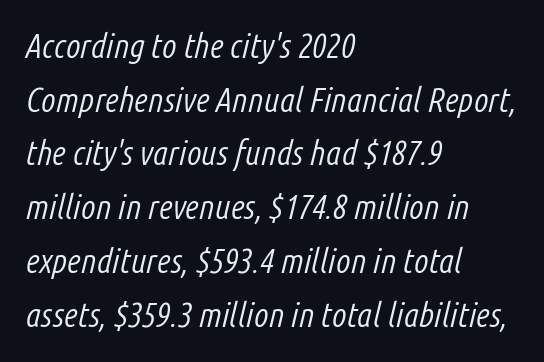
{"italic": "yes", "lean": "right", "slant_degrees": 14, "bold": "no", "weight": "light", "width": "condensed", "stroke_contrast": "low", "x_height": "medium", "monospaced": "no", "underline": "no", "align": "left", "line_spacing": "normal", "line_spacing_ratio": 1.58, "letter_spacing": "normal", "letter_spacing_em": 0.0, "glyph_px": 34}
